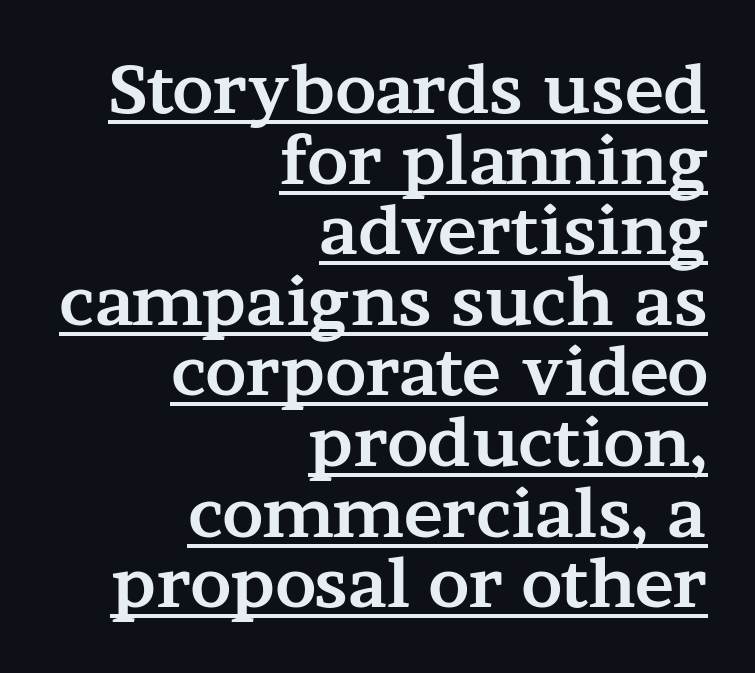
{"serif": "yes", "italic": "no", "bold": "yes", "weight": "bold", "width": "wide", "stroke_contrast": "medium", "x_height": "medium", "monospaced": "no", "underline": "yes", "align": "right", "line_spacing": "tight", "line_spacing_ratio": 1.07, "letter_spacing": "normal", "letter_spacing_em": 0.0, "glyph_px": 66}
